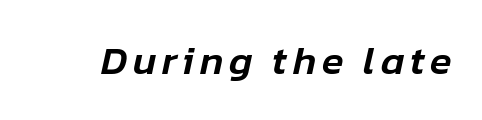
Q: Is the text italic (slanted)? A: Yes, it leans right by about 12 degrees.
Q: Is the text underlined? A: No.
Q: Width (condensed, normal, or wide)? A: Normal.
Q: Stroke contrast? A: Low.
Q: x-height? A: Medium.
Q: Monospaced? A: No.
